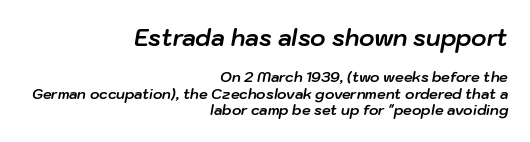
Q: Is the text bold? A: Yes.
Q: Is the text italic (slanted)? A: Yes, it leans right by about 10 degrees.
Q: Is the text underlined? A: No.
Q: How is the paragraph aligned? A: Right-aligned.
Q: Is the spacing between letters normal or unusually wide? A: Normal.
Q: Which block of text is set in a larger size, the first (top) or the second (bottom)? A: The first (top) one.
